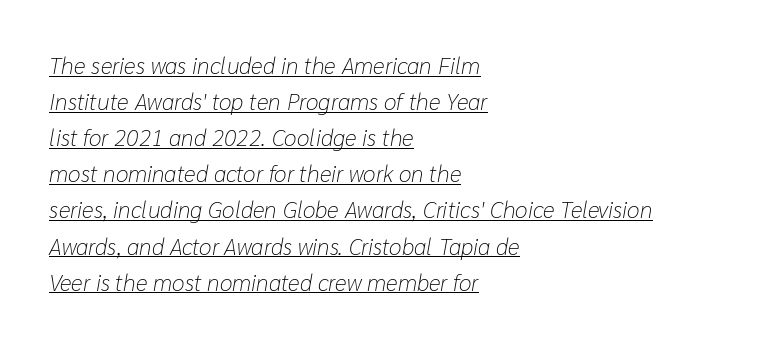
The image shows 23 px text type, italic (leaning right); set left-aligned, normal line spacing (1.57x), normal letter spacing, underlined.
